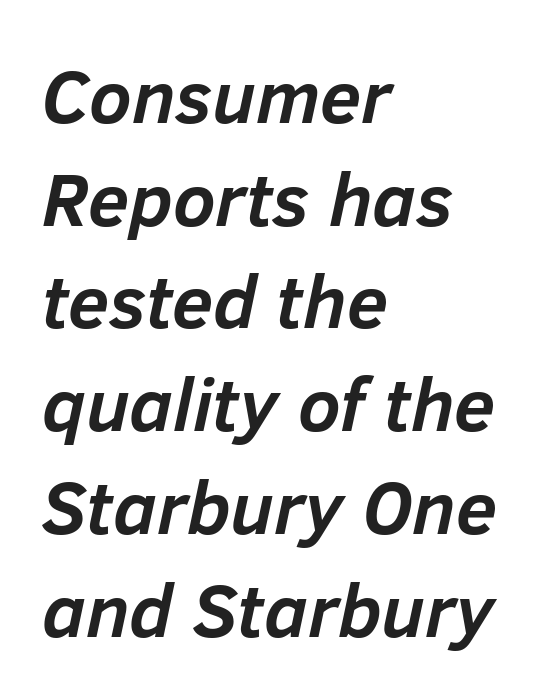
The image shows 75 px semibold type, italic (leaning right); set left-aligned, normal line spacing (1.37x), normal letter spacing, not underlined; low stroke contrast and a medium x-height.
